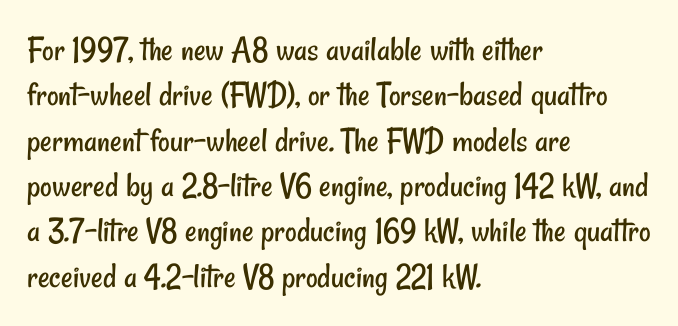
{"serif": "no", "bold": "no", "weight": "regular", "width": "condensed", "stroke_contrast": "low", "x_height": "small", "monospaced": "no", "underline": "no", "align": "left", "line_spacing": "normal", "line_spacing_ratio": 1.26, "letter_spacing": "normal", "letter_spacing_em": 0.0, "glyph_px": 36}
